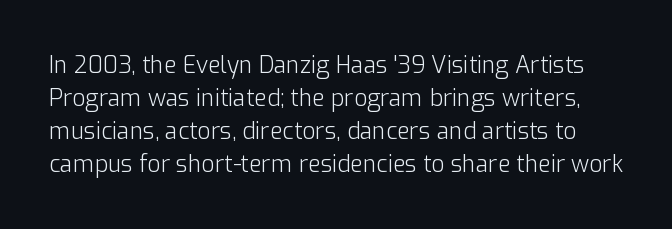
Q: Is the text bold? A: No.
Q: Is the text italic (slanted)? A: No, it is upright.
Q: Is the text underlined? A: No.
Q: Is the spacing between letters normal or unusually wide? A: Normal.
Q: Is the spacing between lines tight, normal or loose? A: Normal.
